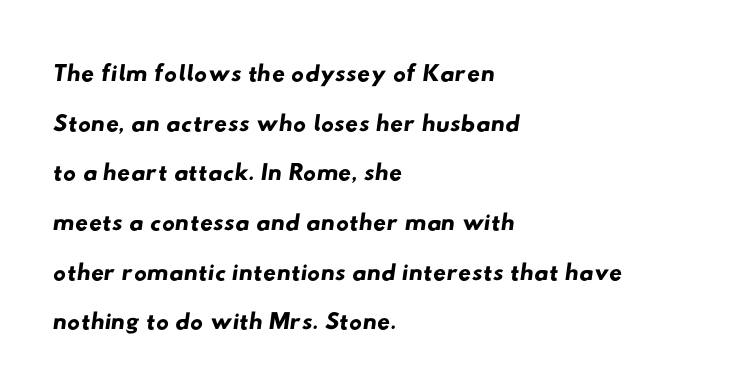
{"serif": "no", "width": "wide", "stroke_contrast": "low", "x_height": "small", "monospaced": "no", "underline": "no", "align": "left", "line_spacing": "normal", "line_spacing_ratio": 1.38, "letter_spacing": "normal", "letter_spacing_em": 0.0, "glyph_px": 36}
